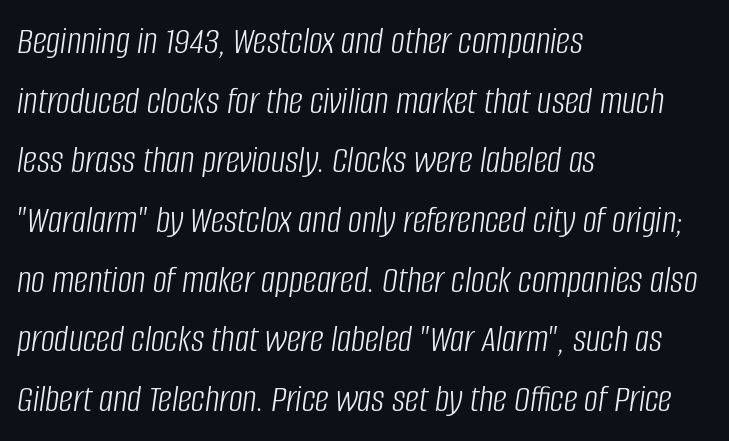
Compared with ordinary roman type, these characters are visibly tilted. The passage shown is not underscored anywhere. A classic flush-left, rag-right setting is used for this passage. The lines sit at an ordinary, default distance from one another. Does extra space separate the letters? No, they use regular spacing. The letters advance in unequal steps, a hallmark of proportional type.
